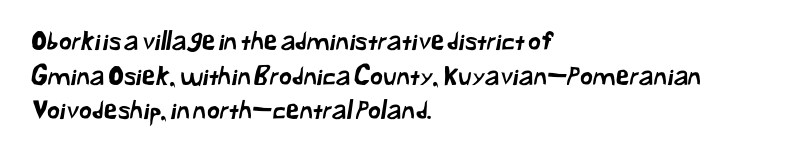
The leading is moderate, giving the passage an even texture. The passage shown is not underscored anywhere. These lines are set flush left with a ragged right edge. The tracking reads as untouched default to a designer's eye.
